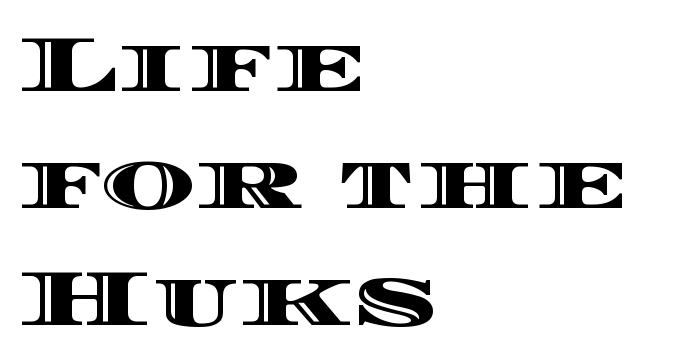
Look at the tracking — it's just the regular setting, nothing added. Reading down the column, the eye jumps a familiar distance to each next line. The typography opts for an upright posture over an oblique one. This rendering features lettering with no underline. A student would call this left alignment; a typographer would say flush left, rag right.
